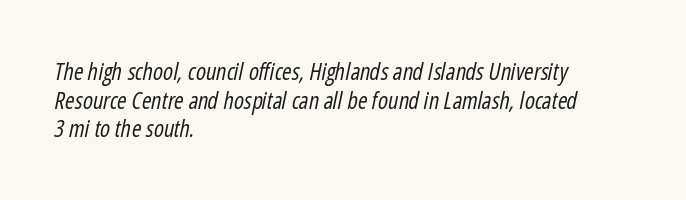
{"italic": "yes", "lean": "right", "slant_degrees": 12, "bold": "no", "underline": "no", "align": "left", "line_spacing": "normal", "line_spacing_ratio": 1.25, "letter_spacing": "normal", "letter_spacing_em": 0.0, "glyph_px": 23}
